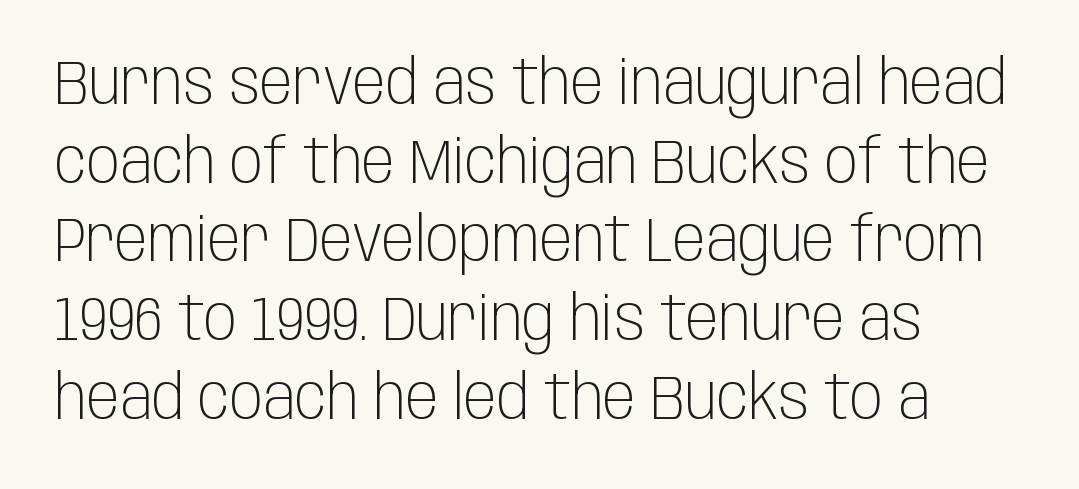
Q: Is the text bold? A: No.
Q: Is the text italic (slanted)? A: No, it is upright.
Q: Is the typeface a serif or a sans-serif typeface? A: Sans-serif.
Q: Is the text underlined? A: No.
Q: How is the paragraph aligned? A: Left-aligned.
Q: Is the spacing between letters normal or unusually wide? A: Normal.
Q: Is the spacing between lines tight, normal or loose? A: Normal.
Q: Width (condensed, normal, or wide)? A: Condensed.
Q: Stroke contrast? A: Low.
Q: x-height? A: Large.
Q: Monospaced? A: No.
